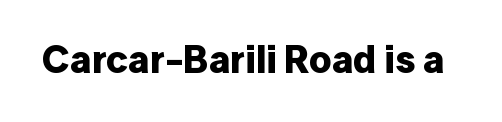
{"serif": "no", "italic": "no", "bold": "yes", "weight": "bold", "width": "normal", "stroke_contrast": "low", "x_height": "medium", "monospaced": "no", "underline": "no", "letter_spacing": "normal", "letter_spacing_em": 0.0, "glyph_px": 39}
